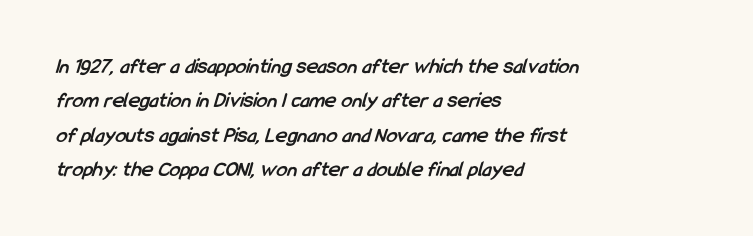
{"bold": "yes", "underline": "no", "align": "left", "line_spacing": "normal", "line_spacing_ratio": 1.56, "letter_spacing": "normal", "letter_spacing_em": 0.0, "glyph_px": 22}
